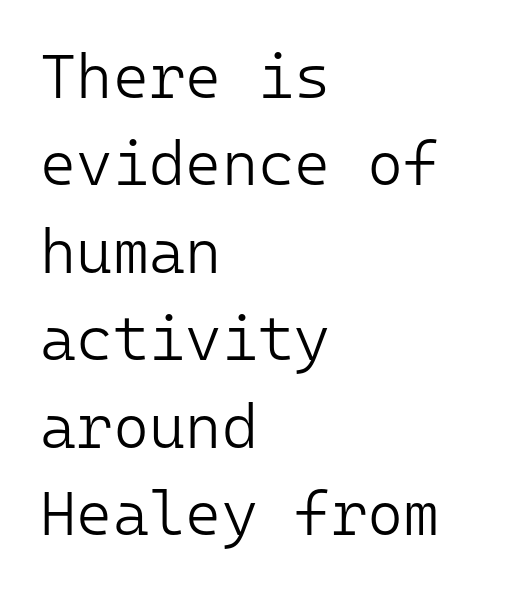
Q: Is the text bold? A: No.
Q: Is the text italic (slanted)? A: No, it is upright.
Q: Is the typeface a serif or a sans-serif typeface? A: Sans-serif.
Q: Is the text underlined? A: No.
Q: How is the paragraph aligned? A: Left-aligned.
Q: Is the spacing between letters normal or unusually wide? A: Normal.
Q: Is the spacing between lines tight, normal or loose? A: Normal.
Q: Width (condensed, normal, or wide)? A: Normal.
Q: Stroke contrast? A: Low.
Q: x-height? A: Medium.
Q: Monospaced? A: Yes.
